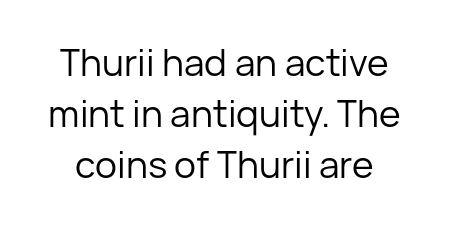
The image shows 37 px regular-weight sans-serif type, upright; set normal line spacing (1.38x), normal letter spacing, not underlined; low stroke contrast and a medium x-height.
